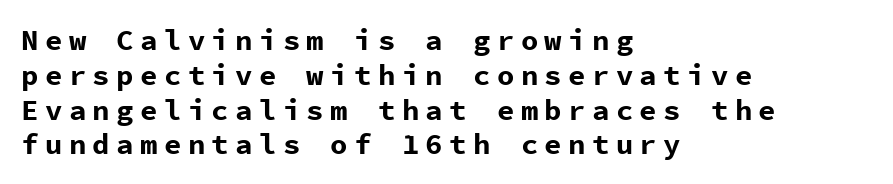
{"serif": "no", "italic": "no", "bold": "yes", "weight": "bold", "width": "normal", "stroke_contrast": "low", "x_height": "medium", "monospaced": "yes", "underline": "no", "align": "left", "line_spacing_ratio": 1.2, "letter_spacing": "wide", "letter_spacing_em": 0.22, "glyph_px": 29}
